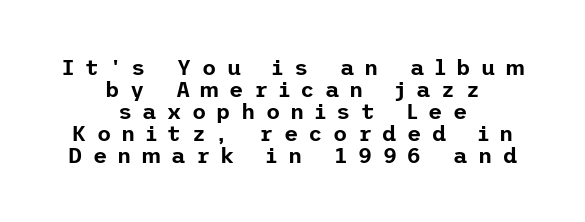
{"italic": "no", "underline": "no", "align": "center", "line_spacing": "tight", "line_spacing_ratio": 1.0, "letter_spacing": "wide", "letter_spacing_em": 0.47, "glyph_px": 22}
